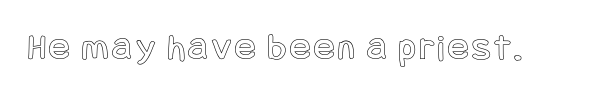
The image shows 38 px condensed type, upright; set not underlined; a large x-height.
